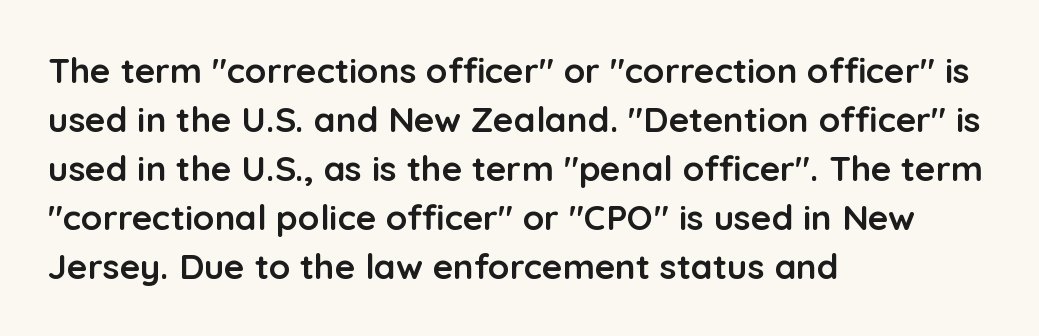
The image shows 35 px semibold sans-serif type, upright; set left-aligned, normal line spacing (1.4x), normal letter spacing, not underlined; low stroke contrast and a medium x-height.
